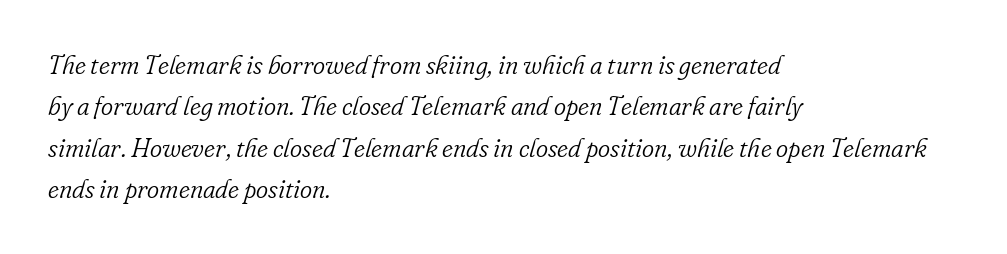
Is the type heavy? It reads as light-to-regular instead. The words here are not underlined. Words appear dense and cohesive because spacing is normal. The passage is arranged the way most books set body copy — flush left.
